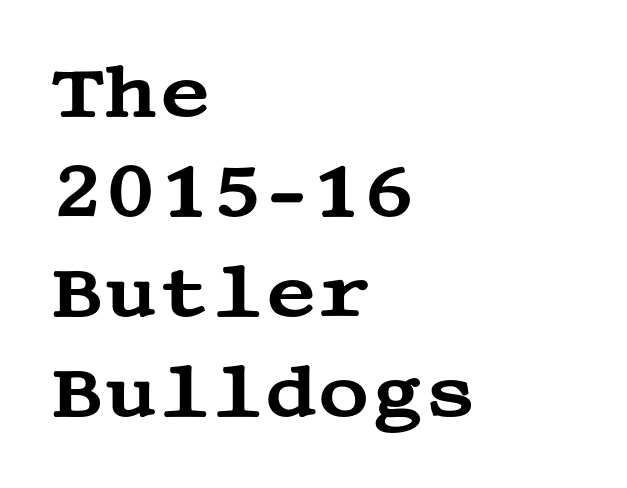
Between one letter and the next there's only the usual sliver of space. Nobody drew a line under any word here. Examine the stroke ends and you'll spot serifs. The lettering holds an erect, upright posture throughout. A typesetter would call this leading conventional body-copy spacing. Horizontal alignment here is leftward, the default for most running prose.
